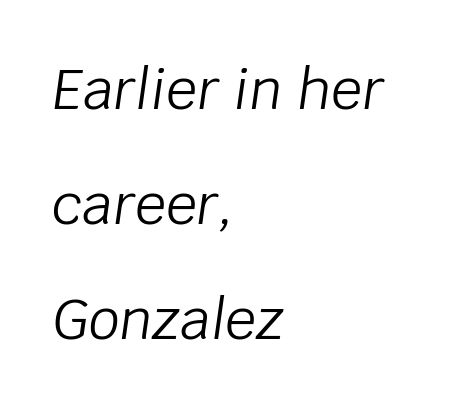
Q: Is the text bold? A: No.
Q: Is the text italic (slanted)? A: Yes, it leans right by about 8 degrees.
Q: Is the text underlined? A: No.
Q: How is the paragraph aligned? A: Left-aligned.
Q: Is the spacing between letters normal or unusually wide? A: Normal.
Q: Is the spacing between lines tight, normal or loose? A: Loose.
Q: Width (condensed, normal, or wide)? A: Normal.
Q: Stroke contrast? A: Low.
Q: x-height? A: Large.
Q: Monospaced? A: No.
